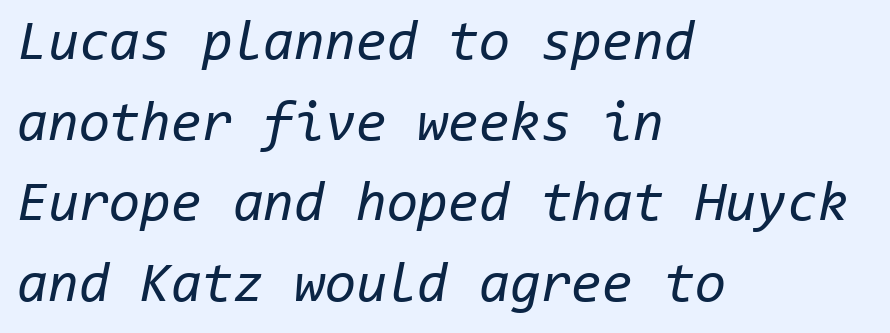
The image shows 56 px regular-weight type, italic (leaning right), monospaced; set left-aligned, normal line spacing (1.44x), normal letter spacing, not underlined; low stroke contrast and a medium x-height.
